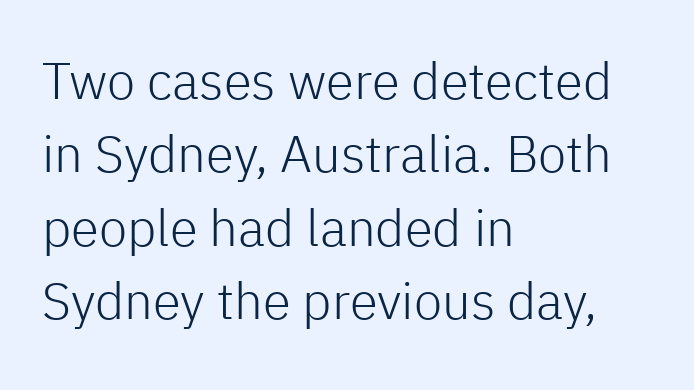
The image shows 51 px light sans-serif type, upright; set left-aligned, normal line spacing (1.44x), normal letter spacing, not underlined; low stroke contrast and a medium x-height.
